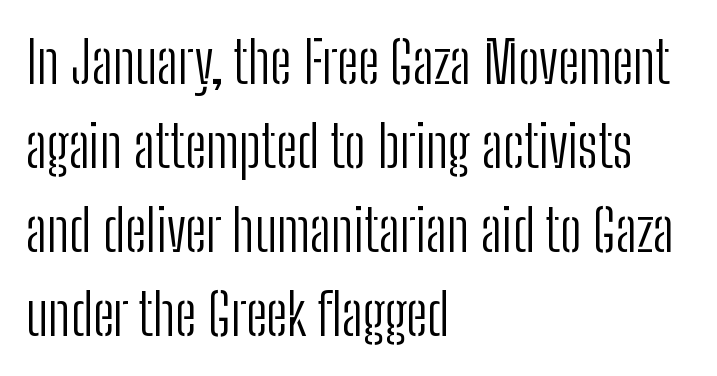
Q: Is the text bold? A: No.
Q: Is the text italic (slanted)? A: No, it is upright.
Q: Is the typeface a serif or a sans-serif typeface? A: Sans-serif.
Q: Is the text underlined? A: No.
Q: How is the paragraph aligned? A: Left-aligned.
Q: Is the spacing between letters normal or unusually wide? A: Normal.
Q: Is the spacing between lines tight, normal or loose? A: Normal.
Q: Width (condensed, normal, or wide)? A: Condensed.
Q: Stroke contrast? A: Low.
Q: x-height? A: Medium.
Q: Monospaced? A: No.
